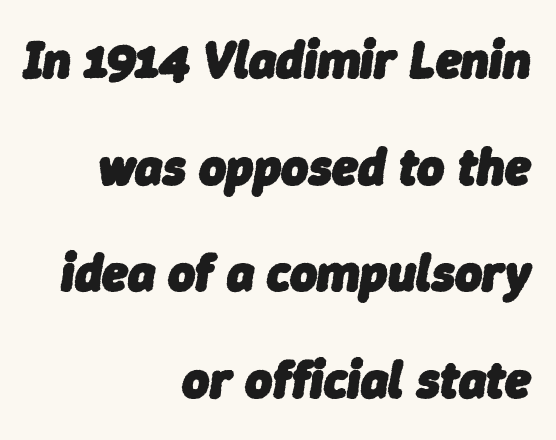
{"italic": "yes", "lean": "right", "slant_degrees": 9, "bold": "yes", "weight": "heavy", "width": "normal", "stroke_contrast": "low", "x_height": "medium", "monospaced": "no", "underline": "no", "align": "right", "line_spacing": "loose", "line_spacing_ratio": 2.05, "letter_spacing": "normal", "letter_spacing_em": 0.0, "glyph_px": 52}
